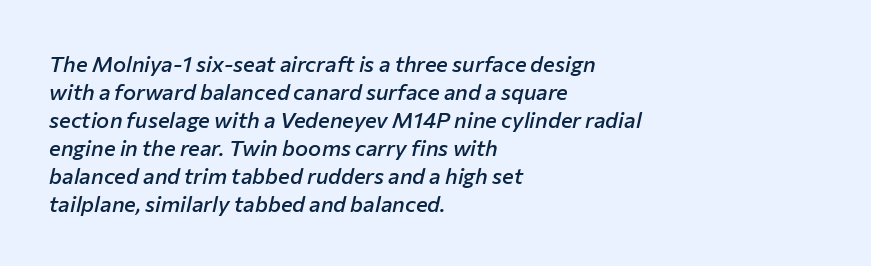
{"italic": "yes", "lean": "right", "slant_degrees": 12, "bold": "semi", "underline": "no", "align": "left", "line_spacing": "normal", "line_spacing_ratio": 1.27, "letter_spacing": "normal", "letter_spacing_em": 0.0, "glyph_px": 22}
